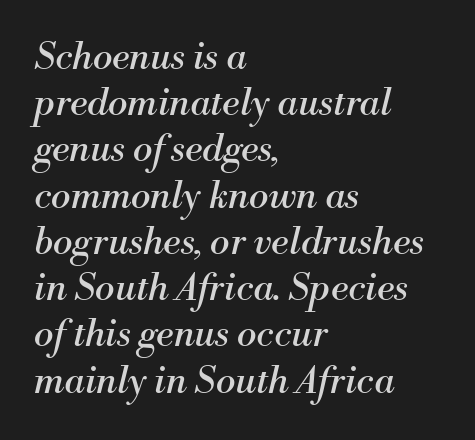
Clear beneath every line of the passage. Note the varied advance widths — an 'i' is clearly narrower than an 'm'. The cut favours lightness, reaching ordinary text weight at its darkest. Small tapered or slab feet sit at the stroke ends, so this counts as serif. The leading is moderate, giving the passage an even texture.
